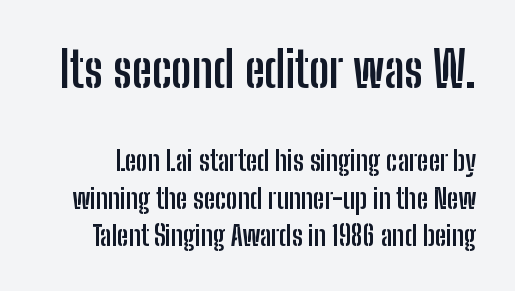
Q: Is the text bold? A: Yes.
Q: Is the text italic (slanted)? A: No, it is upright.
Q: Is the typeface a serif or a sans-serif typeface? A: Sans-serif.
Q: Is the text underlined? A: No.
Q: Is the spacing between letters normal or unusually wide? A: Normal.
Q: Is the spacing between lines tight, normal or loose? A: Normal.
Q: Which block of text is set in a larger size, the first (top) or the second (bottom)? A: The first (top) one.
Q: Width (condensed, normal, or wide)? A: Condensed.
Q: Stroke contrast? A: Low.
Q: x-height? A: Medium.
Q: Monospaced? A: No.
